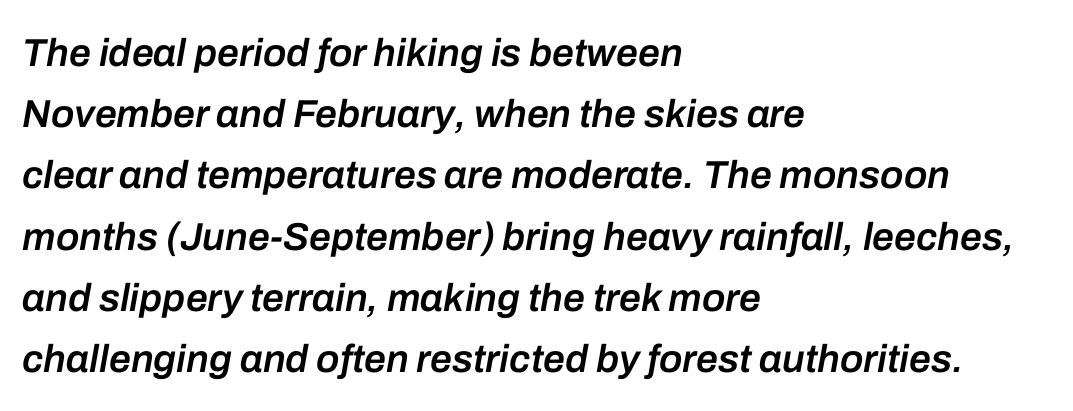
{"italic": "yes", "lean": "right", "slant_degrees": 10, "bold": "semi", "weight": "semibold", "width": "normal", "stroke_contrast": "low", "x_height": "medium", "monospaced": "no", "underline": "no", "align": "left", "line_spacing": "normal", "line_spacing_ratio": 1.57, "letter_spacing": "normal", "letter_spacing_em": 0.0, "glyph_px": 39}
